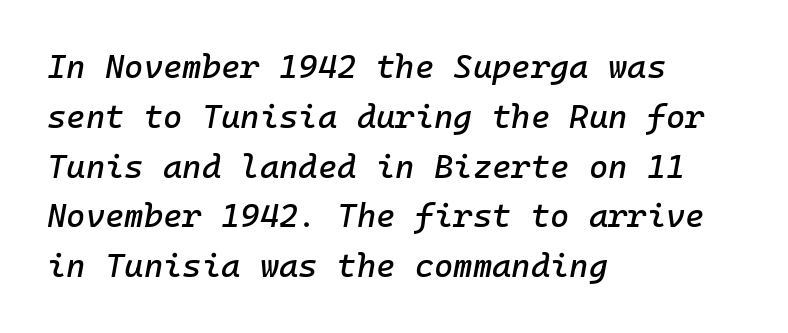
The image shows 33 px text type, italic (leaning right); set left-aligned, normal line spacing (1.51x), normal letter spacing, not underlined; low stroke contrast and a medium x-height.
